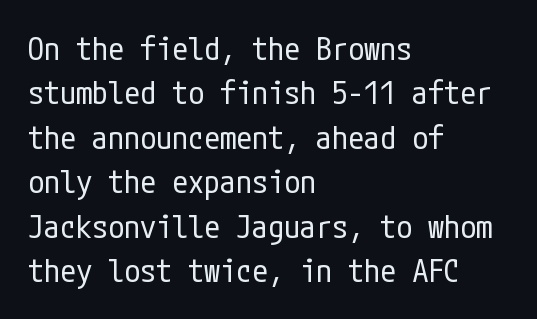
The image shows 32 px regular-weight, condensed sans-serif type, upright; set left-aligned, normal line spacing (1.39x), normal letter spacing, not underlined; low stroke contrast and a medium x-height.
